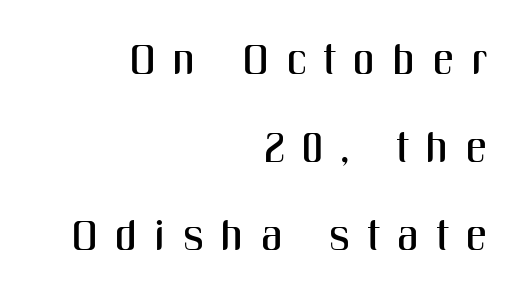
The image shows 42 px condensed sans-serif type, upright; set right-aligned, loose line spacing (2.1x), unusually wide letter spacing (+0.42 em), not underlined; medium stroke contrast and a medium x-height.
